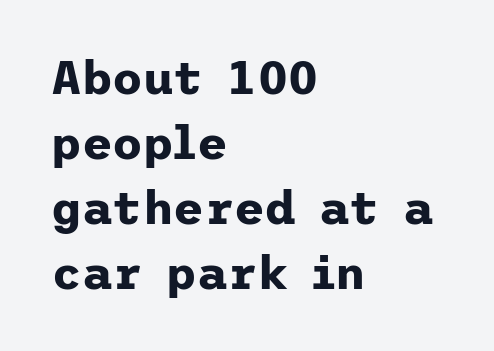
Q: Is the text bold? A: Yes.
Q: Is the text italic (slanted)? A: No, it is upright.
Q: Is the typeface a serif or a sans-serif typeface? A: Sans-serif.
Q: Is the text underlined? A: No.
Q: How is the paragraph aligned? A: Left-aligned.
Q: Is the spacing between letters normal or unusually wide? A: Normal.
Q: Is the spacing between lines tight, normal or loose? A: Normal.
Q: Width (condensed, normal, or wide)? A: Normal.
Q: Stroke contrast? A: Low.
Q: x-height? A: Medium.
